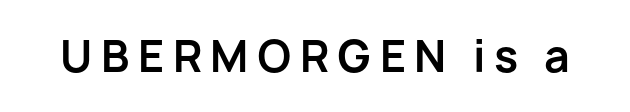
Grotesque or geometric, the face here clearly has no serifs. Posture: vertical. You'd pick this weight for a headline — it's a proper bold. Beneath every word, the page is bare.
